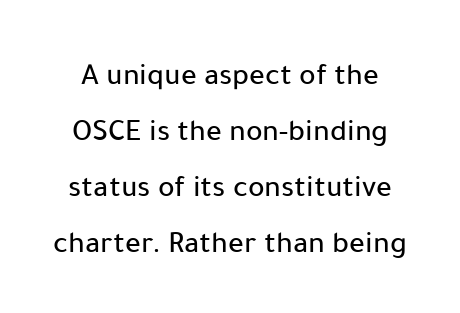
Q: Is the text italic (slanted)? A: No, it is upright.
Q: Is the typeface a serif or a sans-serif typeface? A: Sans-serif.
Q: Is the text underlined? A: No.
Q: Is the spacing between letters normal or unusually wide? A: Normal.
Q: Width (condensed, normal, or wide)? A: Normal.
Q: Stroke contrast? A: Low.
Q: x-height? A: Medium.
Q: Monospaced? A: No.
